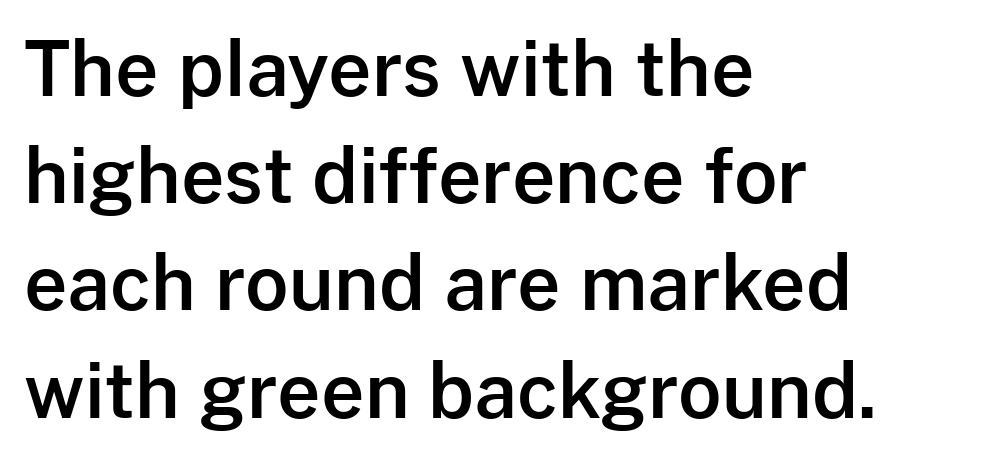
There is no visible air inserted between adjacent glyphs. Unlike a traditional serif, this face leaves its strokes unadorned. The baseline area is clear. The rag falls on the right side of this text block.
